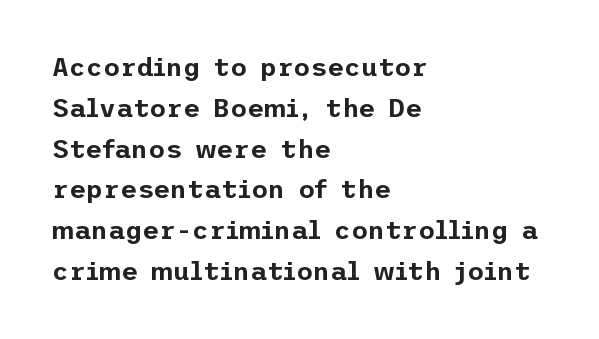
{"italic": "no", "underline": "no", "align": "left", "line_spacing": "normal", "line_spacing_ratio": 1.57, "letter_spacing": "normal", "letter_spacing_em": 0.0, "glyph_px": 26}
